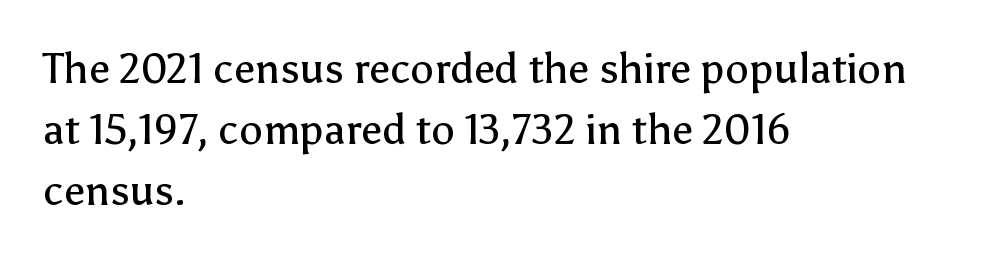
Q: Is the text bold? A: No.
Q: Is the text italic (slanted)? A: No, it is upright.
Q: Is the typeface a serif or a sans-serif typeface? A: Sans-serif.
Q: Is the text underlined? A: No.
Q: How is the paragraph aligned? A: Left-aligned.
Q: Is the spacing between letters normal or unusually wide? A: Normal.
Q: Is the spacing between lines tight, normal or loose? A: Normal.
Q: Width (condensed, normal, or wide)? A: Normal.
Q: Stroke contrast? A: Low.
Q: x-height? A: Medium.
Q: Monospaced? A: No.
